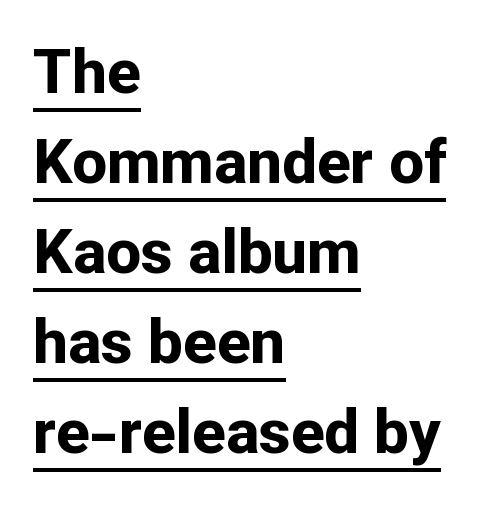
Q: Is the text bold? A: Yes.
Q: Is the text italic (slanted)? A: No, it is upright.
Q: Is the typeface a serif or a sans-serif typeface? A: Sans-serif.
Q: Is the text underlined? A: Yes.
Q: How is the paragraph aligned? A: Left-aligned.
Q: Is the spacing between letters normal or unusually wide? A: Normal.
Q: Is the spacing between lines tight, normal or loose? A: Normal.
Q: Width (condensed, normal, or wide)? A: Normal.
Q: Stroke contrast? A: Low.
Q: x-height? A: Medium.
Q: Monospaced? A: No.
